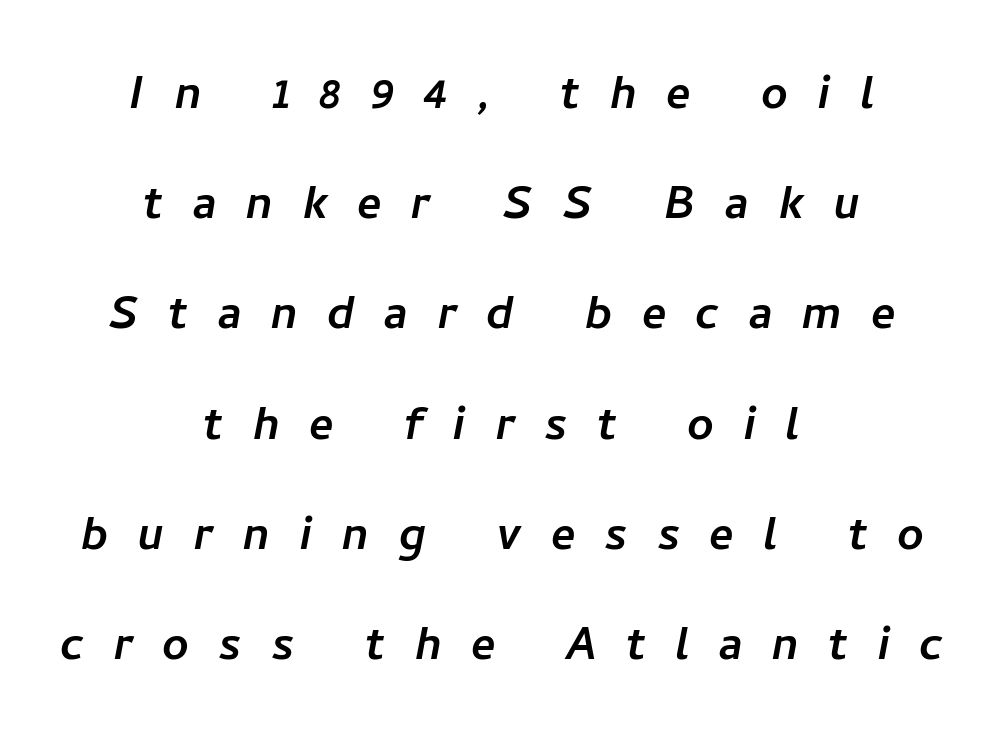
The image shows 58 px sans-serif type; set centered, loose line spacing (1.9x), unusually wide letter spacing (+0.5 em), not underlined; low stroke contrast and a medium x-height.
